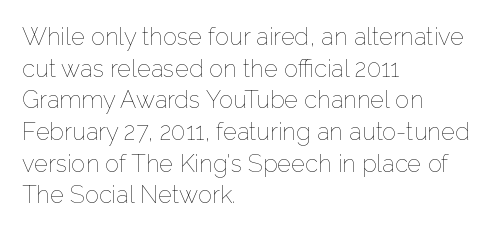
{"italic": "no", "bold": "no", "underline": "no", "align": "left", "line_spacing": "normal", "line_spacing_ratio": 1.32, "letter_spacing": "normal", "letter_spacing_em": 0.0, "glyph_px": 24}
